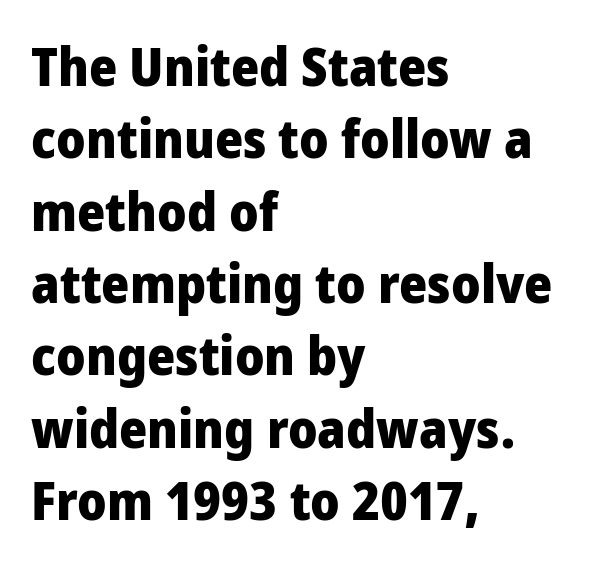
Q: Is the text bold? A: Yes.
Q: Is the text italic (slanted)? A: No, it is upright.
Q: Is the typeface a serif or a sans-serif typeface? A: Sans-serif.
Q: Is the text underlined? A: No.
Q: How is the paragraph aligned? A: Left-aligned.
Q: Is the spacing between letters normal or unusually wide? A: Normal.
Q: Is the spacing between lines tight, normal or loose? A: Normal.
Q: Width (condensed, normal, or wide)? A: Condensed.
Q: Stroke contrast? A: Low.
Q: x-height? A: Large.
Q: Monospaced? A: No.
